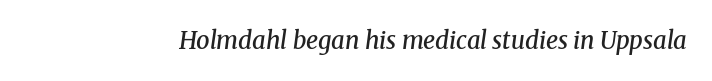
Q: Is the text bold? A: Semi-bold.
Q: Is the text italic (slanted)? A: Yes, it leans right by about 8 degrees.
Q: Is the text underlined? A: No.
Q: Is the spacing between letters normal or unusually wide? A: Normal.
